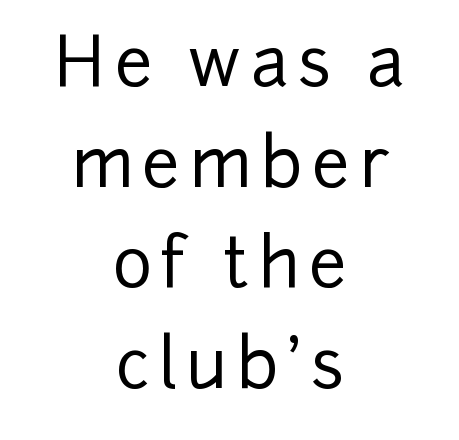
Q: Is the text italic (slanted)? A: No, it is upright.
Q: Is the typeface a serif or a sans-serif typeface? A: Sans-serif.
Q: Is the text underlined? A: No.
Q: How is the paragraph aligned? A: Centered.
Q: Is the spacing between lines tight, normal or loose? A: Normal.
Q: Width (condensed, normal, or wide)? A: Normal.
Q: Stroke contrast? A: Low.
Q: x-height? A: Medium.
Q: Monospaced? A: No.
